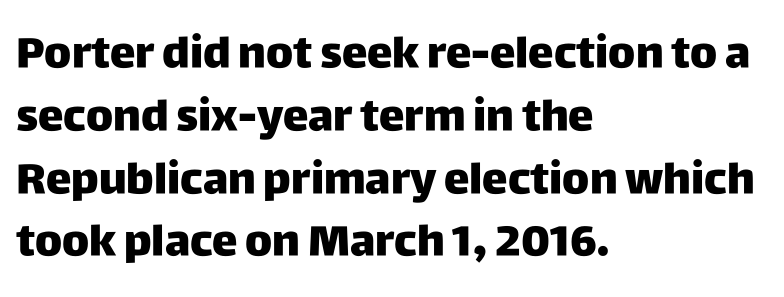
Q: Is the text bold? A: Yes.
Q: Is the text italic (slanted)? A: No, it is upright.
Q: Is the typeface a serif or a sans-serif typeface? A: Sans-serif.
Q: Is the text underlined? A: No.
Q: How is the paragraph aligned? A: Left-aligned.
Q: Is the spacing between letters normal or unusually wide? A: Normal.
Q: Is the spacing between lines tight, normal or loose? A: Normal.
Q: Width (condensed, normal, or wide)? A: Normal.
Q: Stroke contrast? A: Low.
Q: x-height? A: Large.
Q: Monospaced? A: No.
